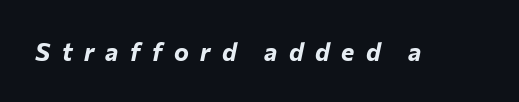
{"italic": "yes", "lean": "right", "slant_degrees": 12, "bold": "yes", "underline": "no", "letter_spacing": "wide", "letter_spacing_em": 0.46, "glyph_px": 25}
